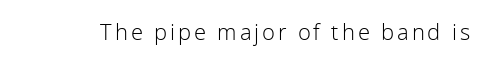
The specimen reads as upright at a glance. The face looks like a standard text weight, possibly lighter. Nobody drew a line under any word here.
